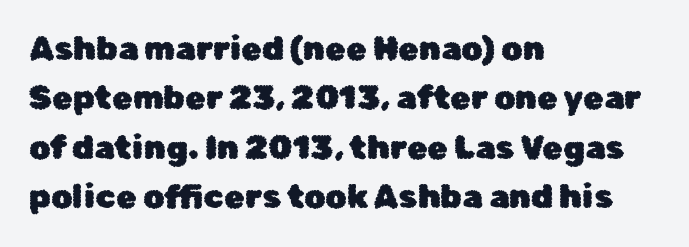
The designer left line spacing at the default. Casual observation: everything's shoved over to the left. These lines were composed using upright roman letters. Varying glyph widths throughout — classic text-font behaviour. This rendering features lettering with no underline. Each letter's strokes conclude bluntly, with no projecting serifs.
